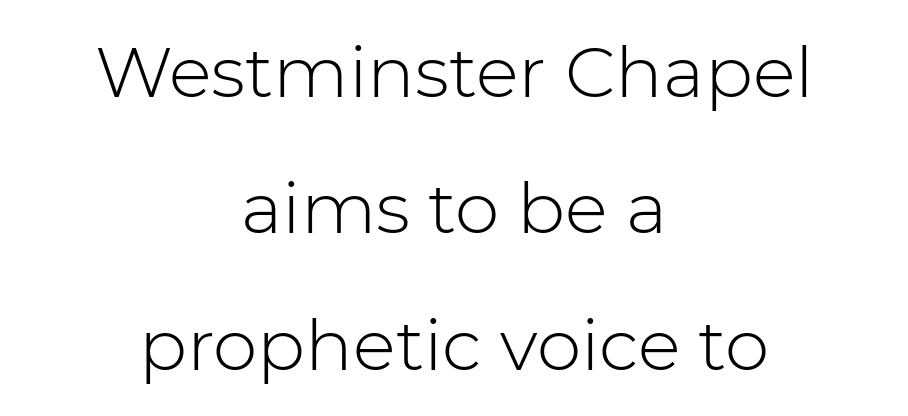
{"serif": "no", "italic": "no", "bold": "no", "weight": "light", "width": "normal", "stroke_contrast": "low", "x_height": "medium", "monospaced": "no", "underline": "no", "align": "center", "line_spacing": "loose", "line_spacing_ratio": 1.92, "letter_spacing": "normal", "letter_spacing_em": 0.0, "glyph_px": 71}
